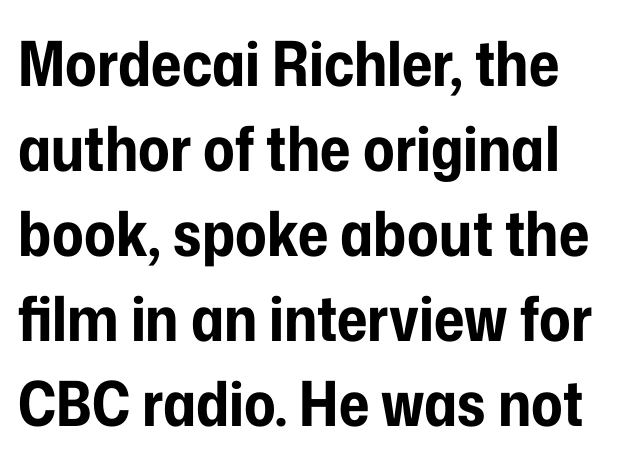
Q: Is the text bold? A: Yes.
Q: Is the text italic (slanted)? A: No, it is upright.
Q: Is the typeface a serif or a sans-serif typeface? A: Sans-serif.
Q: Is the text underlined? A: No.
Q: Is the spacing between letters normal or unusually wide? A: Normal.
Q: Is the spacing between lines tight, normal or loose? A: Normal.
Q: Width (condensed, normal, or wide)? A: Condensed.
Q: Stroke contrast? A: Low.
Q: x-height? A: Medium.
Q: Monospaced? A: No.
